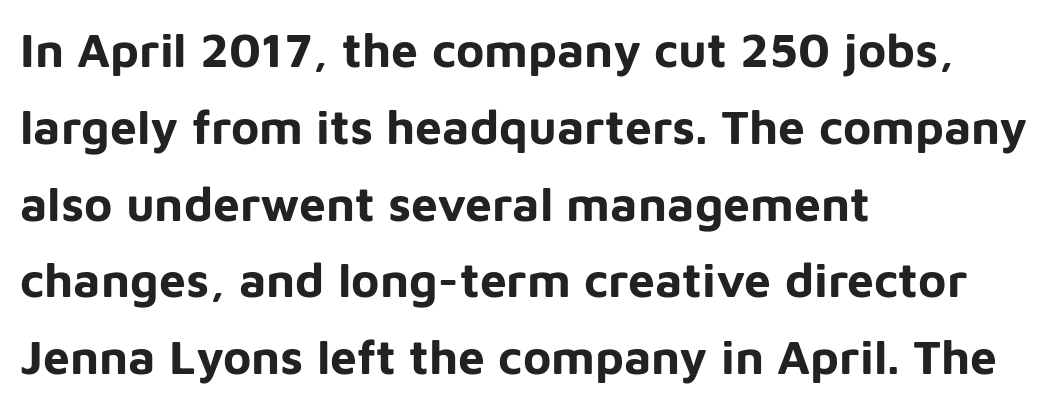
The image shows 48 px bold sans-serif type, upright; set left-aligned, normal line spacing (1.6x), normal letter spacing, not underlined; low stroke contrast and a medium x-height.
